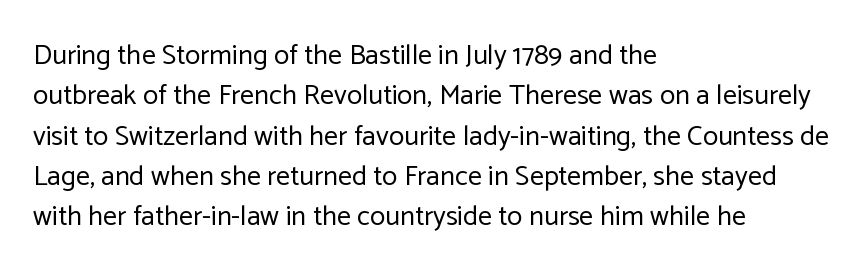
{"serif": "no", "italic": "no", "bold": "no", "weight": "regular", "width": "normal", "stroke_contrast": "low", "x_height": "medium", "monospaced": "no", "underline": "no", "align": "left", "line_spacing": "normal", "line_spacing_ratio": 1.44, "letter_spacing": "normal", "letter_spacing_em": 0.0, "glyph_px": 28}
